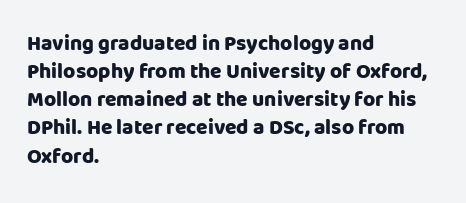
Q: Is the text bold? A: Yes.
Q: Is the text italic (slanted)? A: No, it is upright.
Q: Is the text underlined? A: No.
Q: How is the paragraph aligned? A: Left-aligned.
Q: Is the spacing between letters normal or unusually wide? A: Normal.
Q: Is the spacing between lines tight, normal or loose? A: Normal.
